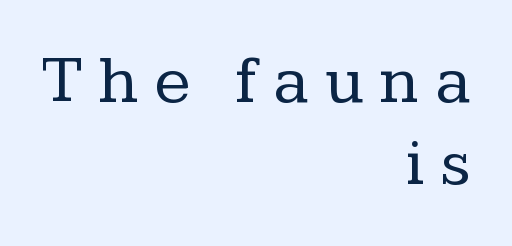
Q: Is the text bold? A: No.
Q: Is the text italic (slanted)? A: No, it is upright.
Q: Is the typeface a serif or a sans-serif typeface? A: Serif.
Q: Is the text underlined? A: No.
Q: How is the paragraph aligned? A: Right-aligned.
Q: Is the spacing between letters normal or unusually wide? A: Unusually wide.
Q: Width (condensed, normal, or wide)? A: Normal.
Q: Stroke contrast? A: Low.
Q: x-height? A: Medium.
Q: Monospaced? A: No.
